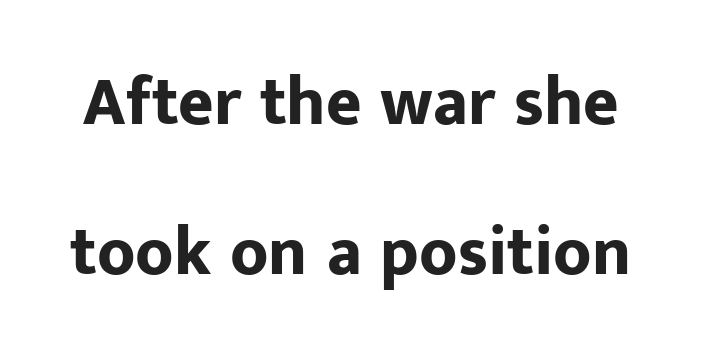
{"serif": "no", "italic": "no", "bold": "yes", "weight": "bold", "width": "normal", "stroke_contrast": "low", "x_height": "medium", "monospaced": "no", "underline": "no", "line_spacing": "loose", "line_spacing_ratio": 2.21, "letter_spacing": "normal", "letter_spacing_em": 0.0, "glyph_px": 68}
